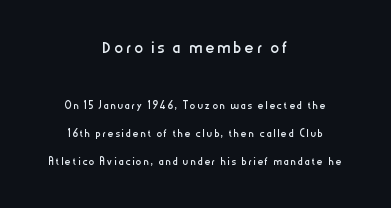
{"italic": "no", "bold": "no", "underline": "no", "align": "center", "line_spacing": "loose", "line_spacing_ratio": 2.0, "larger_block": "first", "size_ratio": 1.57, "glyph_px": 22}
